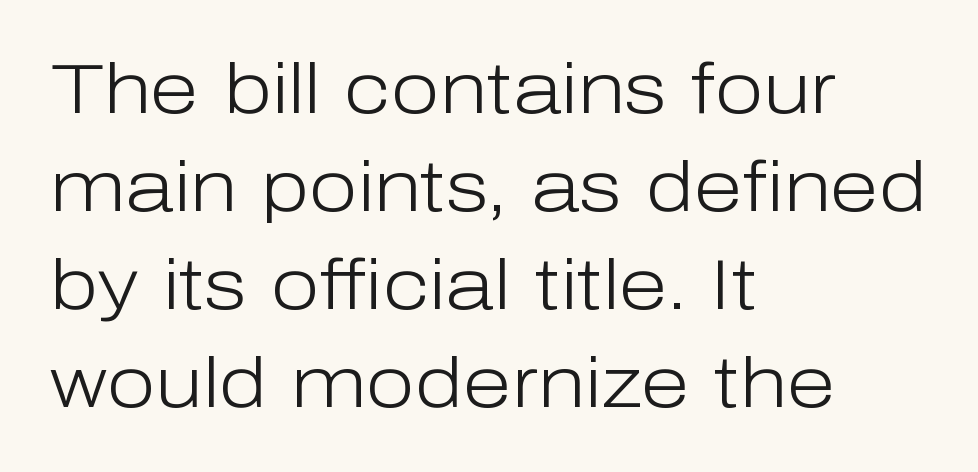
Notice how the stems are strictly vertical — no italics here. Lines of text with bare space underneath. One glance says typical: line gaps are just what's usual. The cut favours lightness, reaching ordinary text weight at its darkest.
